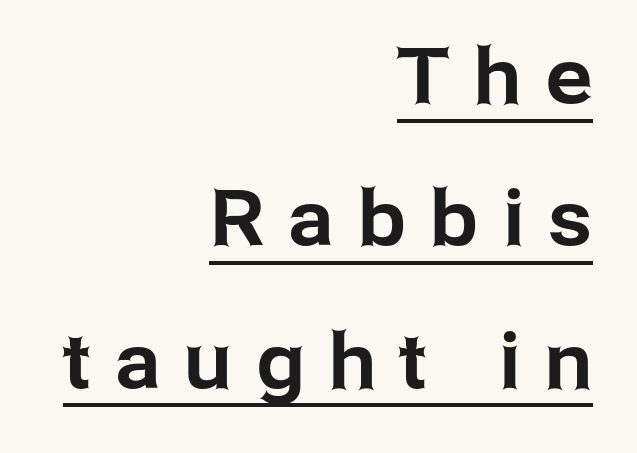
{"serif": "no", "italic": "no", "width": "normal", "stroke_contrast": "low", "x_height": "medium", "monospaced": "no", "underline": "yes", "align": "right", "line_spacing_ratio": 1.85, "letter_spacing": "wide", "letter_spacing_em": 0.32, "glyph_px": 77}
